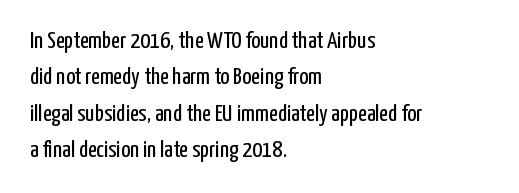
Q: Is the text bold? A: No.
Q: Is the text italic (slanted)? A: No, it is upright.
Q: Is the text underlined? A: No.
Q: How is the paragraph aligned? A: Left-aligned.
Q: Is the spacing between letters normal or unusually wide? A: Normal.
Q: Is the spacing between lines tight, normal or loose? A: Normal.
